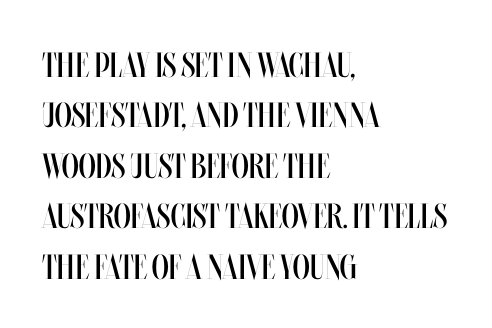
{"italic": "no", "bold": "no", "weight": "regular", "width": "condensed", "stroke_contrast": "medium", "x_height": "large", "monospaced": "no", "underline": "no", "align": "left", "line_spacing": "normal", "line_spacing_ratio": 1.44, "letter_spacing": "normal", "letter_spacing_em": 0.0, "glyph_px": 35}
